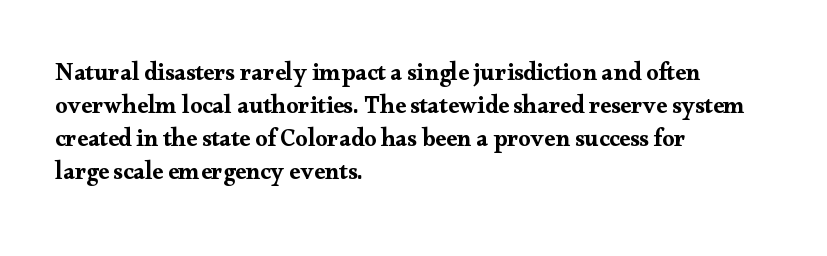
Q: Is the text italic (slanted)? A: No, it is upright.
Q: Is the text underlined? A: No.
Q: How is the paragraph aligned? A: Left-aligned.
Q: Is the spacing between letters normal or unusually wide? A: Normal.
Q: Is the spacing between lines tight, normal or loose? A: Normal.
